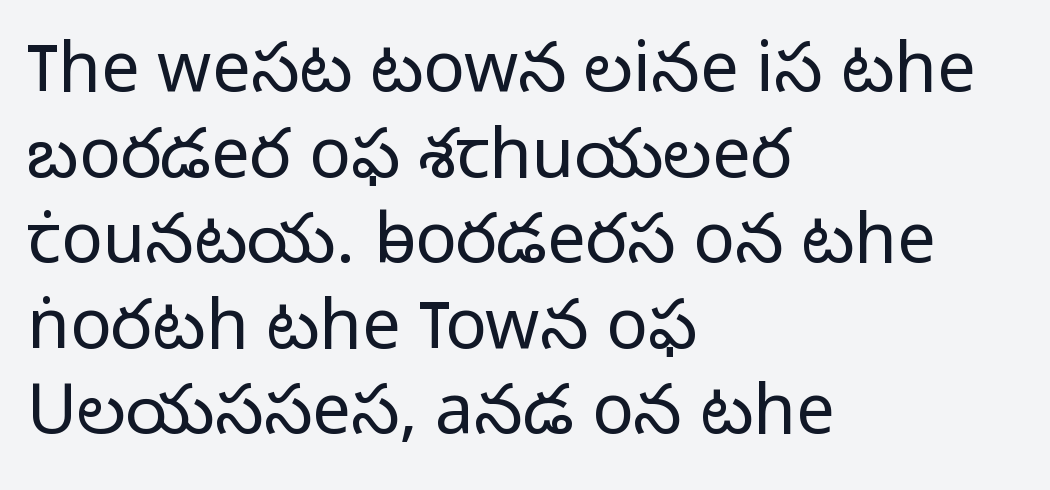
Q: Is the text bold? A: No.
Q: Is the text italic (slanted)? A: No, it is upright.
Q: Is the typeface a serif or a sans-serif typeface? A: Sans-serif.
Q: Is the text underlined? A: No.
Q: How is the paragraph aligned? A: Left-aligned.
Q: Is the spacing between letters normal or unusually wide? A: Normal.
Q: Width (condensed, normal, or wide)? A: Normal.
Q: Stroke contrast? A: Low.
Q: x-height? A: Medium.
Q: Monospaced? A: No.
